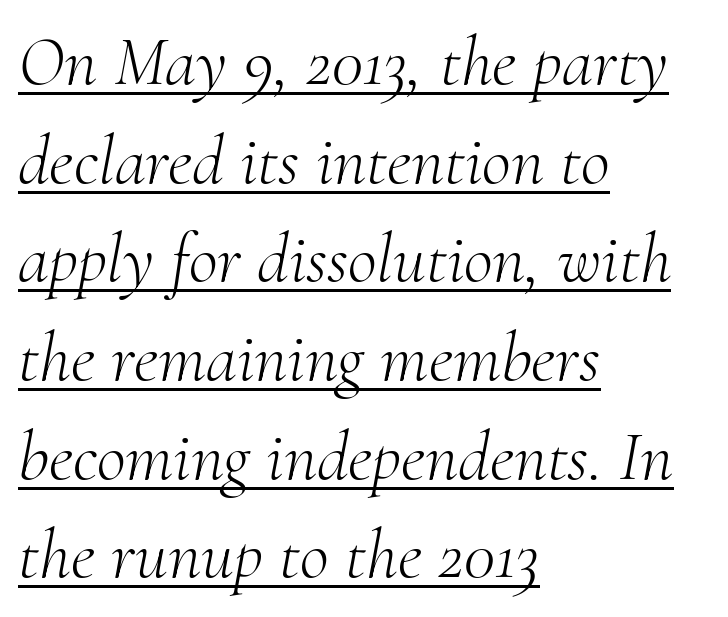
I'd call this a serif setting — the letters wear small feet. These lines sit exactly where default settings would place them. Glance below the letters and you will spot a drawn line. Characters follow at the spacing the type designer built in. Is this a fixed-width face? No — the glyphs have proportional, varying widths. Nothing heavy about these letters — not bold at all.
